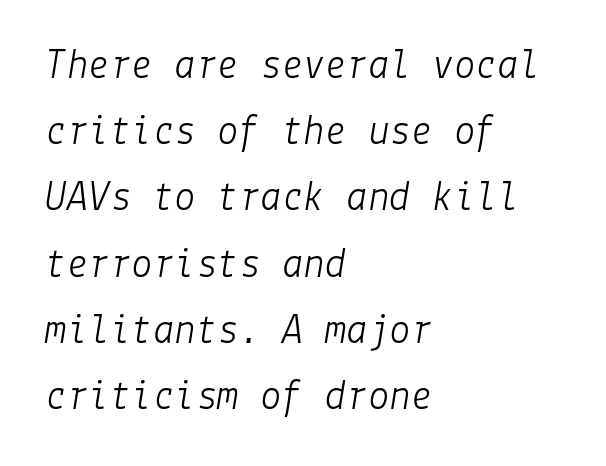
The image shows 43 px light type, italic (leaning right); set left-aligned, normal line spacing (1.54x), normal letter spacing, not underlined; low stroke contrast and a medium x-height.
